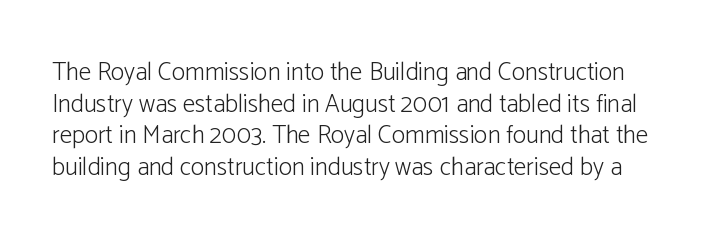
The image shows 25 px text type, upright; set normal line spacing (1.27x), normal letter spacing, not underlined.
